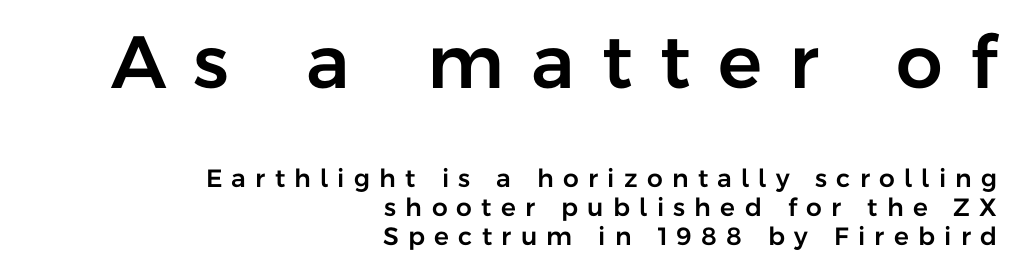
Q: Is the text italic (slanted)? A: No, it is upright.
Q: Is the typeface a serif or a sans-serif typeface? A: Sans-serif.
Q: Is the text underlined? A: No.
Q: How is the paragraph aligned? A: Right-aligned.
Q: Is the spacing between letters normal or unusually wide? A: Unusually wide.
Q: Which block of text is set in a larger size, the first (top) or the second (bottom)? A: The first (top) one.
Q: Width (condensed, normal, or wide)? A: Normal.
Q: Stroke contrast? A: Low.
Q: x-height? A: Medium.
Q: Monospaced? A: No.
